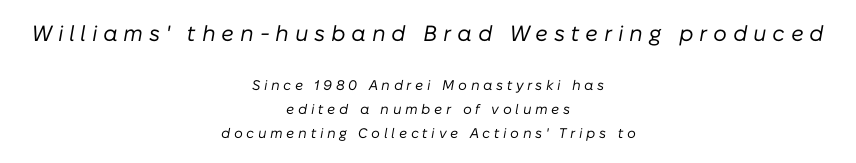
The words here are not underlined. Unbolded letterforms with no extra heft. In terms of posture, this sample is oblique. There is plenty of visible air inserted between adjacent glyphs. Casual observation: everything's sitting right in the middle. Reading top to bottom, the characters get smaller at the block break.
